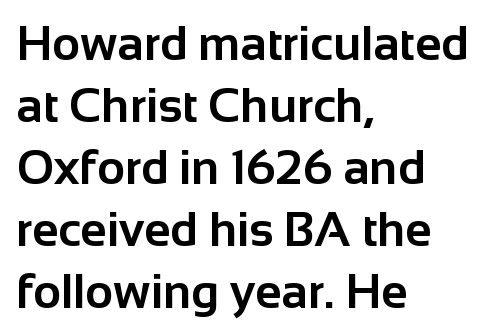
The image shows 48 px bold sans-serif type, upright; set left-aligned, normal line spacing (1.29x), normal letter spacing, not underlined; low stroke contrast and a medium x-height.
